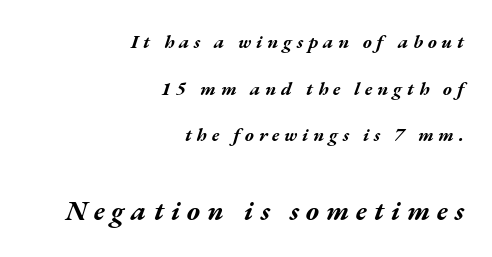
{"italic": "yes", "lean": "right", "slant_degrees": 17, "bold": "yes", "weight": "bold", "width": "wide", "stroke_contrast": "medium", "x_height": "medium", "monospaced": "no", "underline": "no", "align": "right", "line_spacing": "loose", "line_spacing_ratio": 2.46, "letter_spacing": "wide", "letter_spacing_em": 0.25, "larger_block": "second", "size_ratio": 1.47, "glyph_px": 28}
